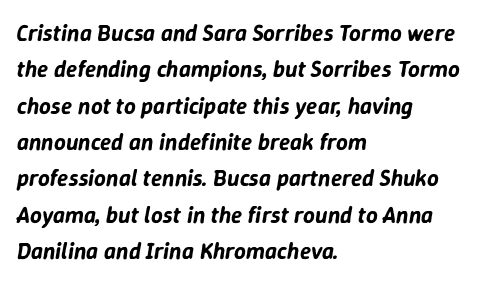
The image shows 23 px text type, italic (leaning right); set left-aligned, normal line spacing (1.58x), normal letter spacing, not underlined.
